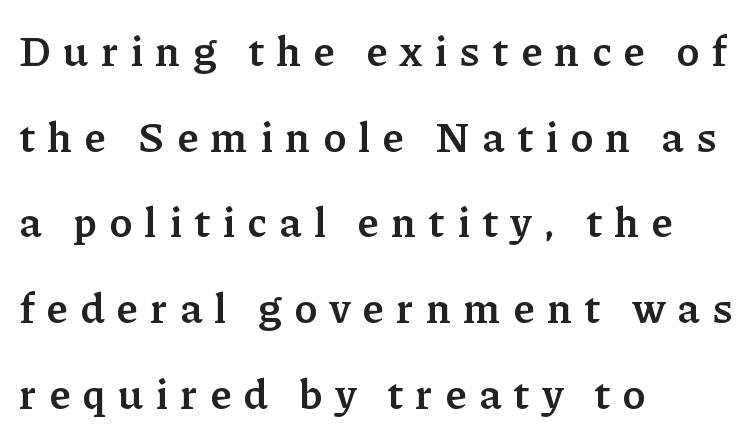
{"serif": "yes", "italic": "no", "bold": "yes", "weight": "semibold", "width": "normal", "stroke_contrast": "low", "x_height": "medium", "monospaced": "no", "underline": "no", "align": "left", "line_spacing": "loose", "line_spacing_ratio": 2.04, "letter_spacing": "wide", "letter_spacing_em": 0.29, "glyph_px": 42}
